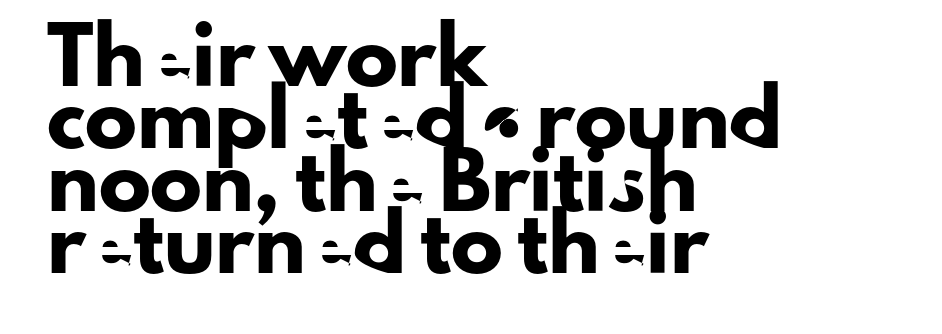
{"serif": "no", "italic": "no", "width": "normal", "stroke_contrast": "low", "x_height": "small", "monospaced": "no", "underline": "no", "align": "left", "line_spacing_ratio": 1.2, "letter_spacing": "normal", "letter_spacing_em": 0.0, "glyph_px": 52}
